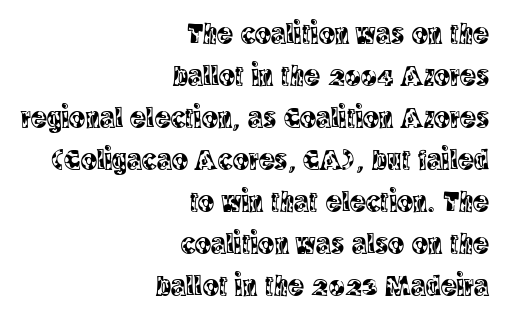
Notice how the stems are strictly vertical — no italics here. Proportional: the letters do not fall into vertical columns. A flush-right, rag-left setting is used for this passage. One glance says typical: line gaps are just what's usual. Only glyphs here, with clear space below each row.
